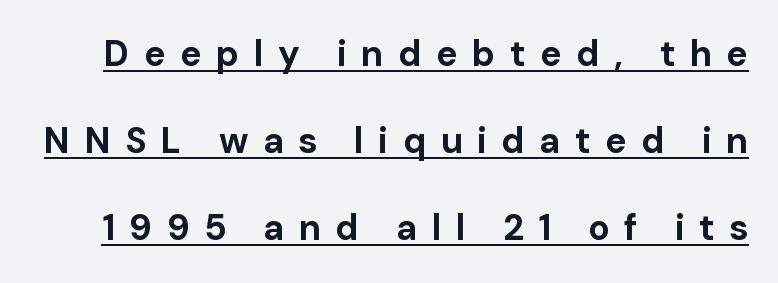
Q: Is the text bold? A: Yes.
Q: Is the text italic (slanted)? A: No, it is upright.
Q: Is the typeface a serif or a sans-serif typeface? A: Sans-serif.
Q: Is the text underlined? A: Yes.
Q: Is the spacing between letters normal or unusually wide? A: Unusually wide.
Q: Is the spacing between lines tight, normal or loose? A: Loose.
Q: Width (condensed, normal, or wide)? A: Normal.
Q: Stroke contrast? A: Low.
Q: x-height? A: Medium.
Q: Monospaced? A: No.
